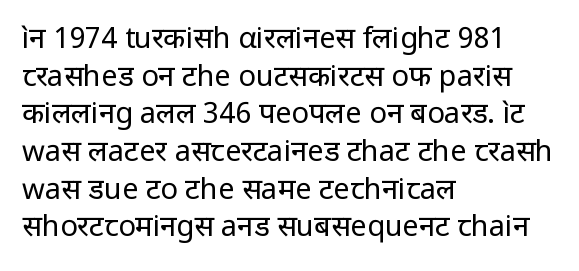
{"serif": "no", "italic": "no", "bold": "no", "weight": "regular", "width": "normal", "stroke_contrast": "low", "x_height": "medium", "monospaced": "no", "underline": "no", "align": "left", "line_spacing": "normal", "line_spacing_ratio": 1.3, "letter_spacing": "normal", "letter_spacing_em": 0.0, "glyph_px": 29}
